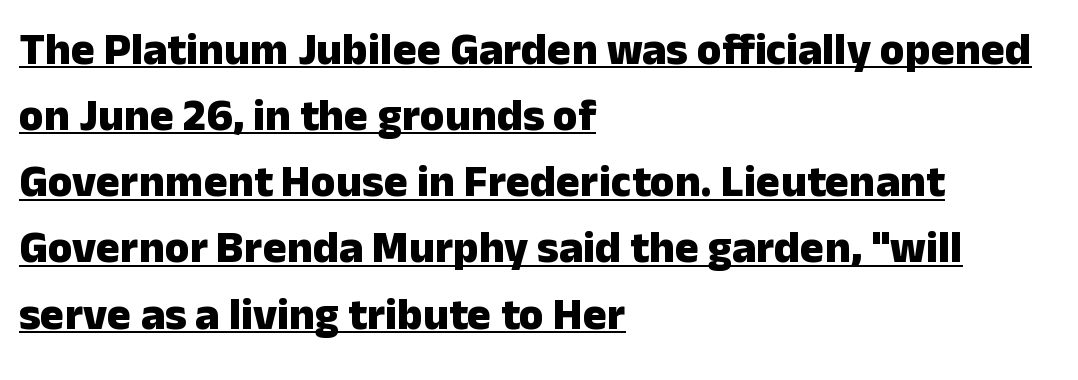
Whoever set this chose a conventional vertical rhythm. In terms of letterform style, serifs are entirely absent. The letters are bold, with thick, heavy strokes. Does a line run under the words? Yes, clearly.
